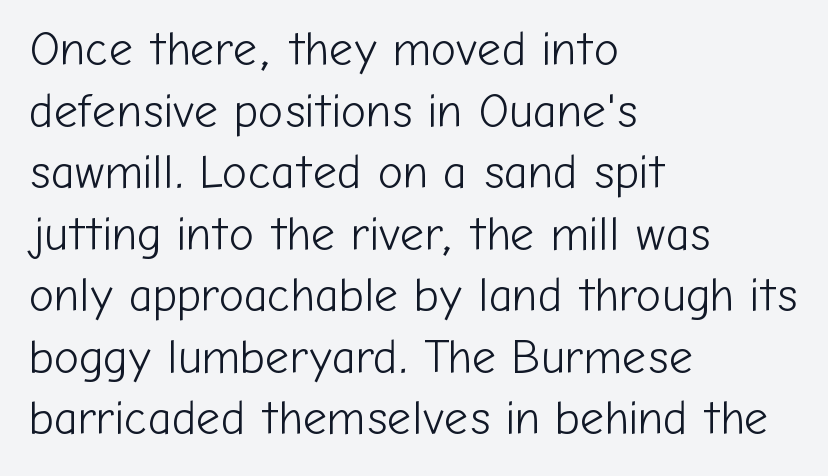
Inter-character spacing is left at the font's built-in metrics. Typographically, this falls in the sans-serif category. Tall strokes in this sample are plumb rather than angled. The rendering anchors every line to the left-hand side. Proportional: the letters do not fall into vertical columns. Weight: not bold — regular or lighter.
